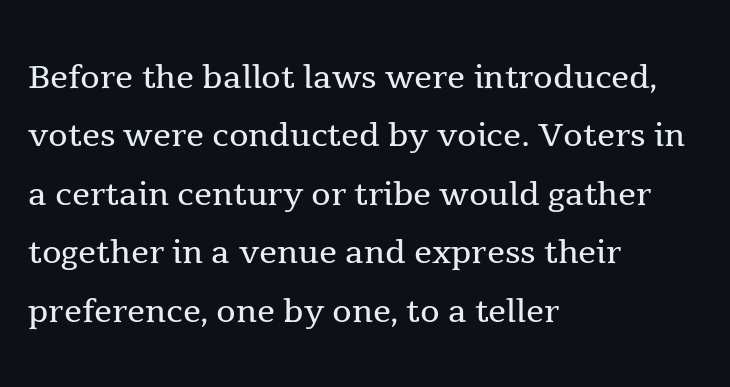
Q: Is the text bold? A: No.
Q: Is the text italic (slanted)? A: No, it is upright.
Q: Is the typeface a serif or a sans-serif typeface? A: Serif.
Q: Is the text underlined? A: No.
Q: How is the paragraph aligned? A: Left-aligned.
Q: Is the spacing between letters normal or unusually wide? A: Normal.
Q: Is the spacing between lines tight, normal or loose? A: Normal.
Q: Width (condensed, normal, or wide)? A: Normal.
Q: x-height? A: Medium.
Q: Monospaced? A: No.
